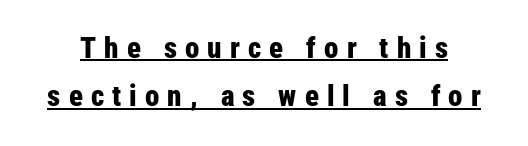
The face used here is proportionally spaced, like ordinary book or web type. Check the space under the baseline: a stroke is drawn there. The passage shown stacks its lines at a standard gap. The typography opts for an upright posture over an oblique one. The glyphs in this specimen are sans serif. The passage shown has open, widely tracked lettering throughout.
